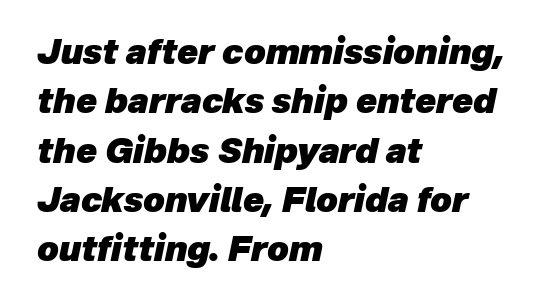
{"italic": "yes", "lean": "right", "slant_degrees": 12, "bold": "yes", "weight": "heavy", "width": "normal", "stroke_contrast": "low", "x_height": "medium", "monospaced": "no", "underline": "no", "align": "left", "line_spacing": "normal", "line_spacing_ratio": 1.45, "letter_spacing": "normal", "letter_spacing_em": 0.0, "glyph_px": 34}
